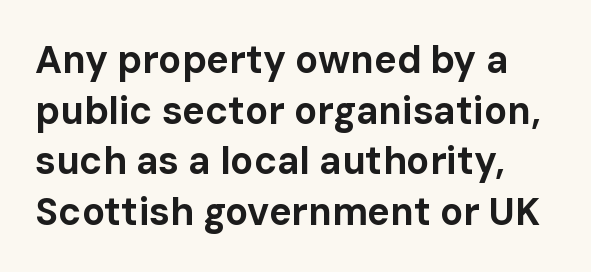
{"serif": "no", "italic": "no", "bold": "yes", "weight": "bold", "width": "normal", "stroke_contrast": "low", "x_height": "medium", "monospaced": "no", "underline": "no", "line_spacing": "normal", "line_spacing_ratio": 1.33, "letter_spacing": "normal", "letter_spacing_em": 0.0, "glyph_px": 38}
